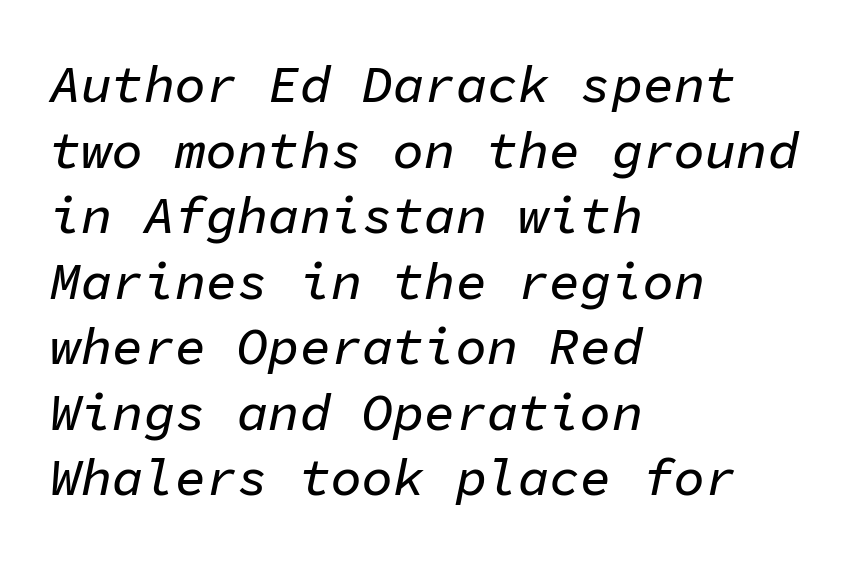
Q: Is the text italic (slanted)? A: Yes, it leans right by about 11 degrees.
Q: Is the text underlined? A: No.
Q: How is the paragraph aligned? A: Left-aligned.
Q: Is the spacing between letters normal or unusually wide? A: Normal.
Q: Is the spacing between lines tight, normal or loose? A: Normal.
Q: Width (condensed, normal, or wide)? A: Normal.
Q: Stroke contrast? A: Low.
Q: x-height? A: Medium.
Q: Monospaced? A: Yes.
